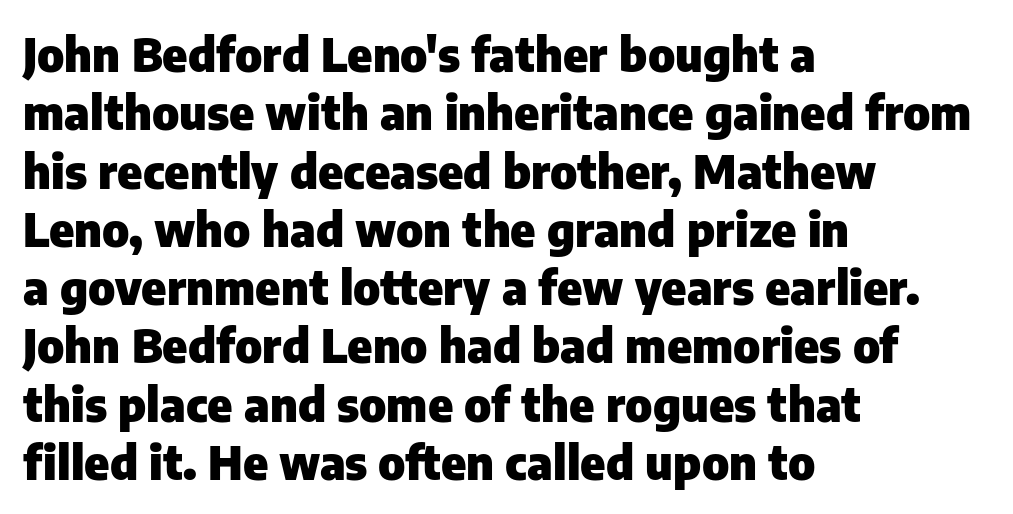
The image shows 47 px heavy sans-serif type, upright; set left-aligned, line spacing 1.24x, normal letter spacing, not underlined; low stroke contrast and a medium x-height.
